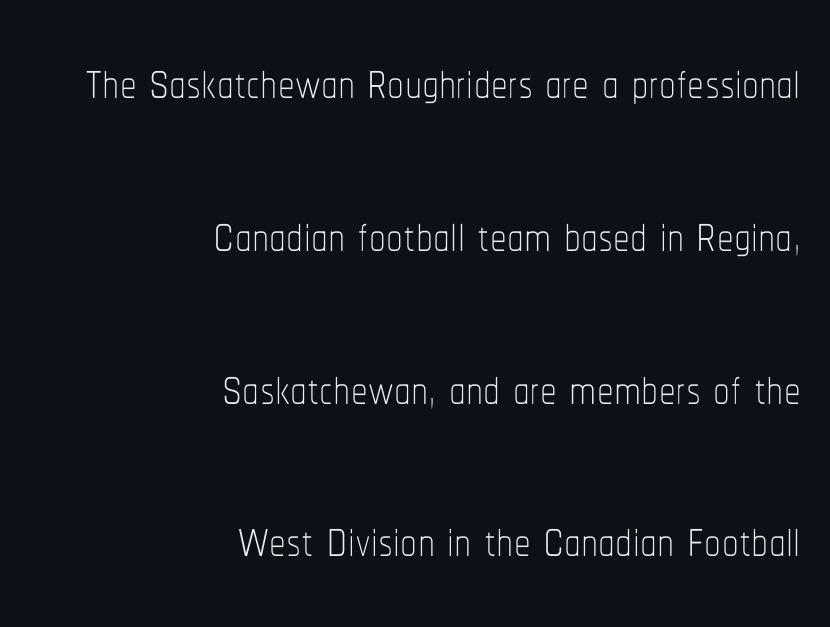
Q: Is the text bold? A: No.
Q: Is the text italic (slanted)? A: No, it is upright.
Q: Is the text underlined? A: No.
Q: How is the paragraph aligned? A: Right-aligned.
Q: Is the spacing between letters normal or unusually wide? A: Normal.
Q: Is the spacing between lines tight, normal or loose? A: Loose.
Q: Width (condensed, normal, or wide)? A: Condensed.
Q: Stroke contrast? A: Low.
Q: x-height? A: Medium.
Q: Monospaced? A: No.
